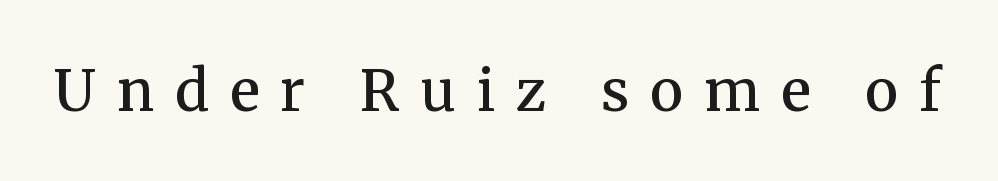
You could not count columns in this text — the font is proportionally spaced. Only glyphs here, with clear space below each row. The lettering stays uniformly vertical, giving the passage a roman look. Look at the tracking — it's clearly loosened, letters drifting apart.
